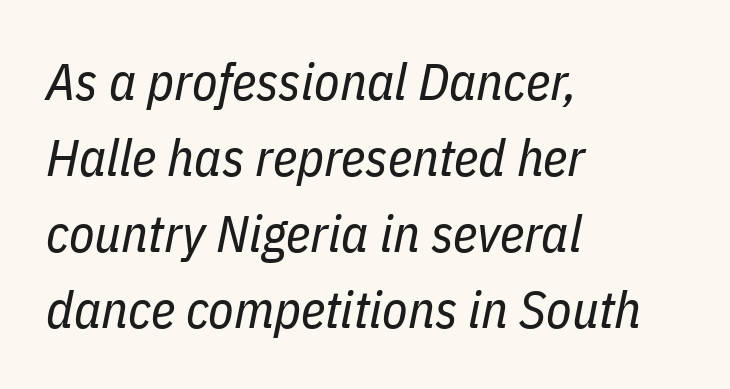
{"italic": "yes", "lean": "right", "slant_degrees": 11, "bold": "no", "weight": "regular", "width": "condensed", "stroke_contrast": "low", "x_height": "medium", "monospaced": "no", "underline": "no", "align": "left", "line_spacing": "normal", "line_spacing_ratio": 1.46, "letter_spacing": "normal", "letter_spacing_em": 0.0, "glyph_px": 52}
